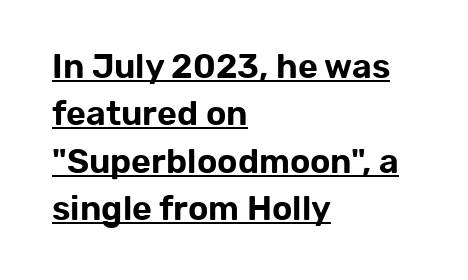
Q: Is the text italic (slanted)? A: No, it is upright.
Q: Is the typeface a serif or a sans-serif typeface? A: Sans-serif.
Q: Is the text underlined? A: Yes.
Q: How is the paragraph aligned? A: Left-aligned.
Q: Is the spacing between letters normal or unusually wide? A: Normal.
Q: Is the spacing between lines tight, normal or loose? A: Normal.
Q: Width (condensed, normal, or wide)? A: Normal.
Q: Stroke contrast? A: Low.
Q: x-height? A: Medium.
Q: Monospaced? A: No.
